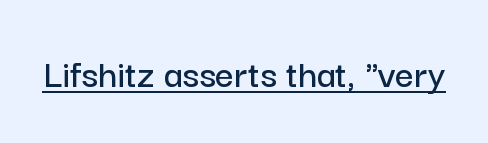
The image shows 41 px sans-serif type, upright; set normal letter spacing, underlined; low stroke contrast and a medium x-height.
